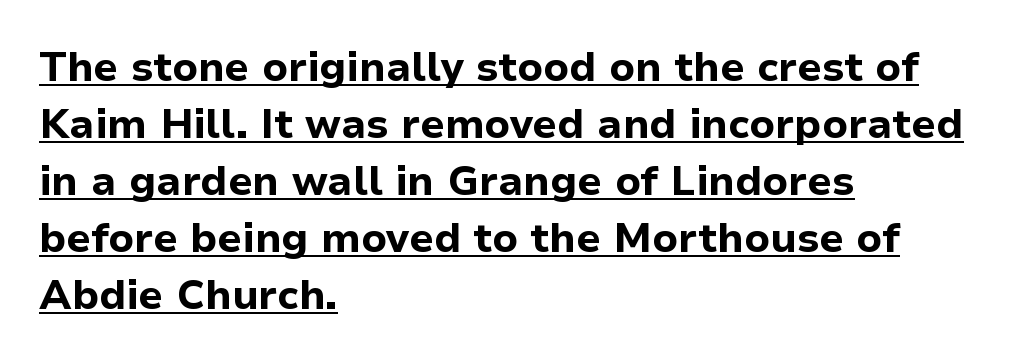
Q: Is the text bold? A: Yes.
Q: Is the text italic (slanted)? A: No, it is upright.
Q: Is the typeface a serif or a sans-serif typeface? A: Sans-serif.
Q: Is the text underlined? A: Yes.
Q: How is the paragraph aligned? A: Left-aligned.
Q: Is the spacing between letters normal or unusually wide? A: Normal.
Q: Is the spacing between lines tight, normal or loose? A: Normal.
Q: Width (condensed, normal, or wide)? A: Normal.
Q: Stroke contrast? A: Low.
Q: x-height? A: Medium.
Q: Monospaced? A: No.
